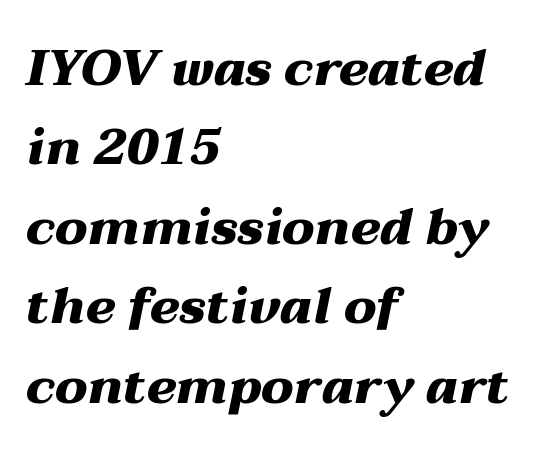
Q: Is the text bold? A: Yes.
Q: Is the text italic (slanted)? A: Yes, it leans right by about 12 degrees.
Q: Is the text underlined? A: No.
Q: How is the paragraph aligned? A: Left-aligned.
Q: Is the spacing between letters normal or unusually wide? A: Normal.
Q: Is the spacing between lines tight, normal or loose? A: Normal.
Q: Width (condensed, normal, or wide)? A: Wide.
Q: Stroke contrast? A: Medium.
Q: x-height? A: Medium.
Q: Monospaced? A: No.
